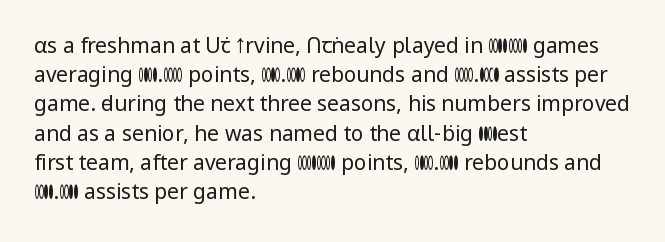
Q: Is the text bold? A: No.
Q: Is the text italic (slanted)? A: No, it is upright.
Q: Is the text underlined? A: No.
Q: How is the paragraph aligned? A: Left-aligned.
Q: Is the spacing between letters normal or unusually wide? A: Normal.
Q: Is the spacing between lines tight, normal or loose? A: Normal.
